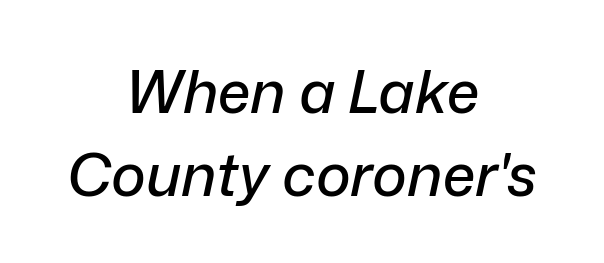
The image shows 59 px text type, italic (leaning right); set centered, normal line spacing (1.4x), normal letter spacing, not underlined; low stroke contrast and a medium x-height.
